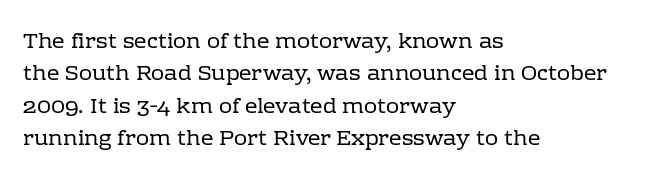
Q: Is the text bold? A: No.
Q: Is the text italic (slanted)? A: No, it is upright.
Q: Is the text underlined? A: No.
Q: How is the paragraph aligned? A: Left-aligned.
Q: Is the spacing between letters normal or unusually wide? A: Normal.
Q: Is the spacing between lines tight, normal or loose? A: Normal.
